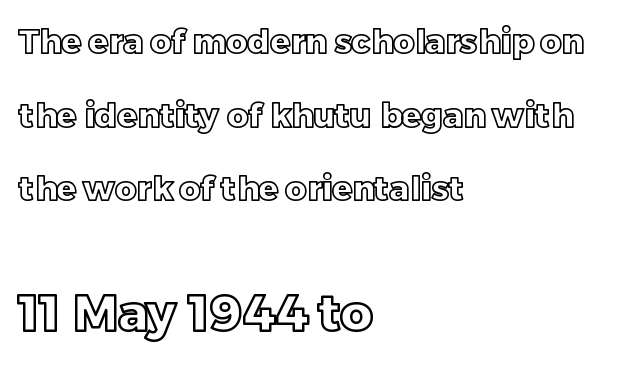
The passage is arranged the way most books set body copy — flush left. The lines are spread far apart with generous leading. The zone under the glyphs is completely vacant. Proportional: the letters do not fall into vertical columns. Characters follow at the spacing the type designer built in. Here the second block reads like a headline and the first like body copy.
